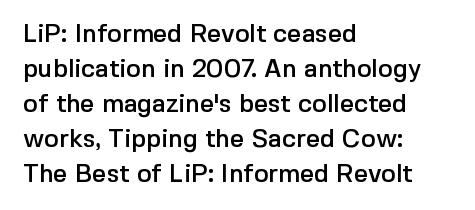
The image shows 25 px text type, upright; set left-aligned, normal line spacing (1.4x), normal letter spacing, not underlined.
